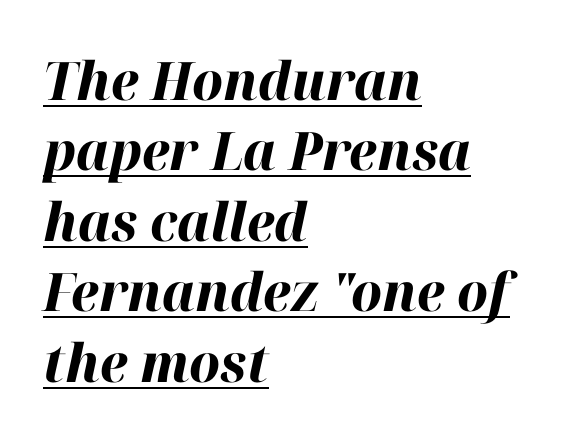
This is oblique type, the kind used for emphasis or titles. The rag falls on the right side of this text block. The typesetter has applied underlining to the passage shown. Words appear dense and cohesive because spacing is normal. The designer left line spacing at the default. I'd describe the lettering as bold — thick and assertive.
